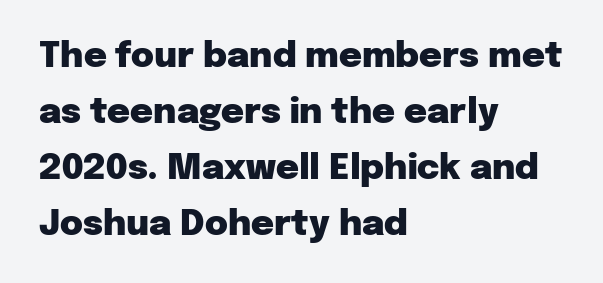
Baseline-to-baseline distance is the conventional proportion of letter height. No italicization has been applied; the sample stays upright. This rendering uses left alignment, leaving the right contour irregular. Proportional: the letters do not fall into vertical columns. The face used here is rendered with its standard letterfit. The typesetting leans heavy: a genuine bold.
